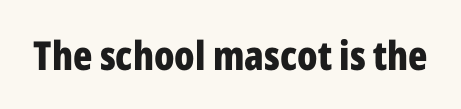
Tall strokes in this sample are plumb rather than angled. Compared with typical body copy, the letter spacing here is the same. You could not count columns in this text — the font is proportionally spaced. Thick stems and heavy bowls — unmistakably bold. Honestly, there is no underline to notice here at all.
